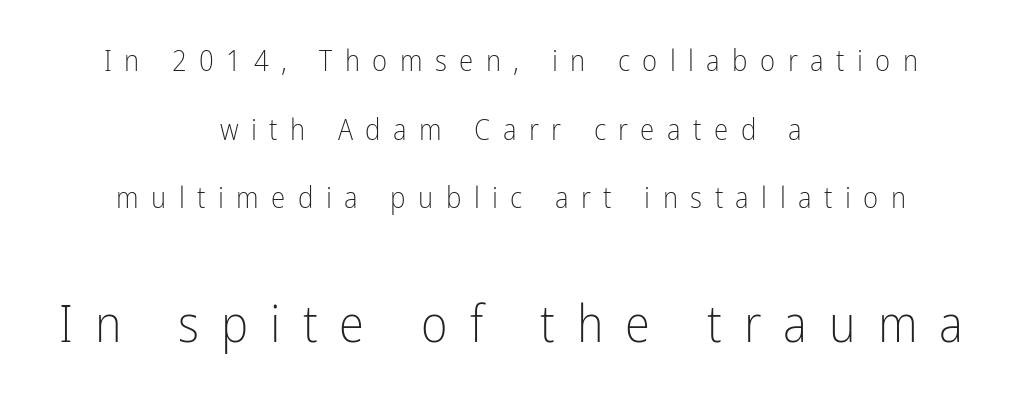
{"serif": "no", "italic": "no", "bold": "no", "weight": "light", "width": "condensed", "stroke_contrast": "low", "x_height": "medium", "monospaced": "no", "underline": "no", "align": "center", "line_spacing": "loose", "line_spacing_ratio": 2.37, "letter_spacing": "wide", "letter_spacing_em": 0.43, "larger_block": "second", "size_ratio": 1.76, "glyph_px": 51}
